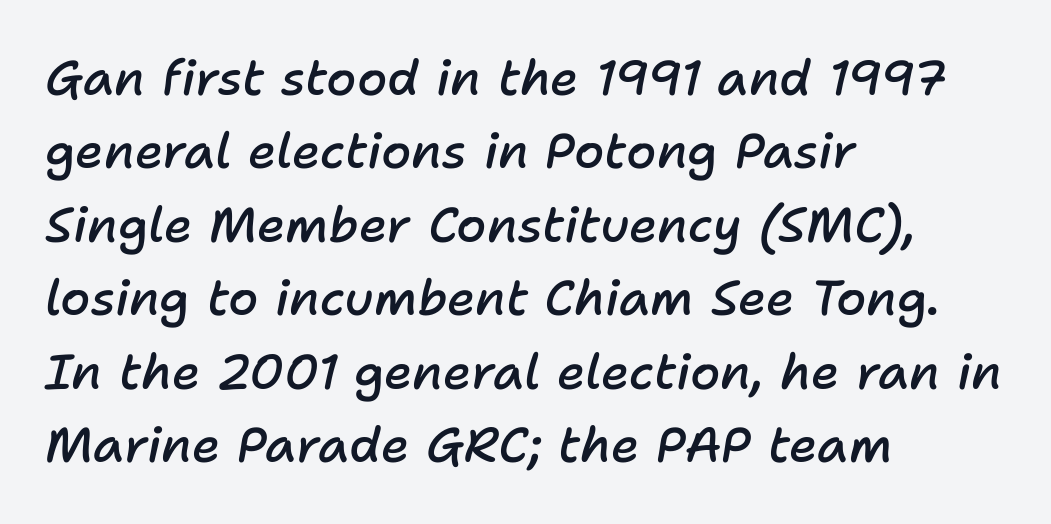
The image shows 49 px semibold type, italic (leaning right); set left-aligned, normal line spacing (1.5x), normal letter spacing, not underlined; low stroke contrast and a medium x-height.
